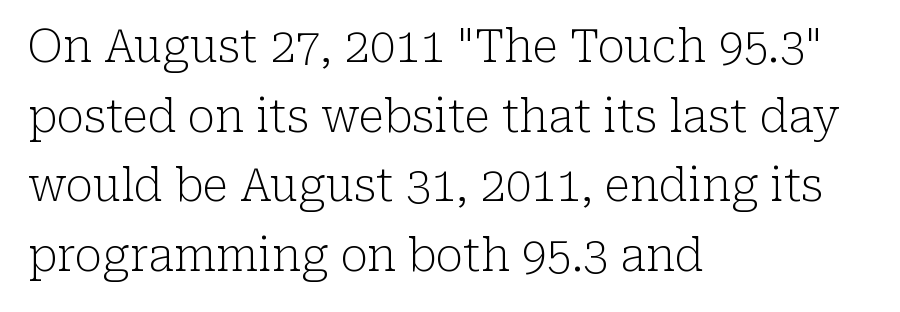
{"serif": "yes", "italic": "no", "bold": "no", "weight": "light", "width": "normal", "stroke_contrast": "low", "x_height": "medium", "monospaced": "no", "underline": "no", "align": "left", "line_spacing": "normal", "line_spacing_ratio": 1.55, "letter_spacing": "normal", "letter_spacing_em": 0.0, "glyph_px": 45}
